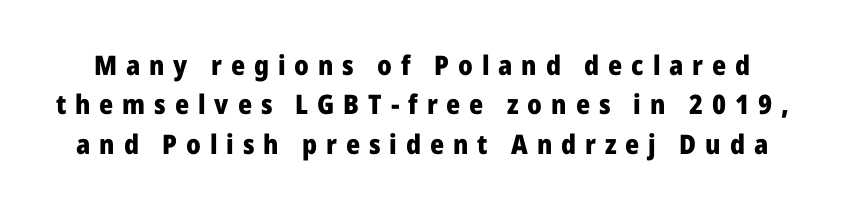
{"italic": "no", "bold": "yes", "underline": "no", "line_spacing": "normal", "line_spacing_ratio": 1.46, "letter_spacing": "wide", "letter_spacing_em": 0.33, "glyph_px": 27}
